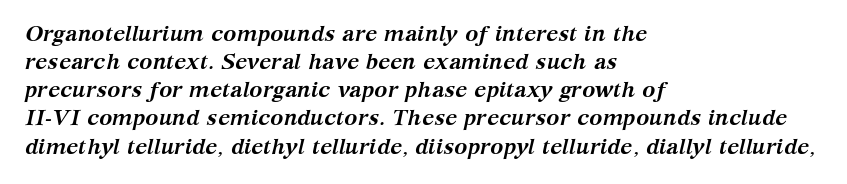
Q: Is the text bold? A: Yes.
Q: Is the text italic (slanted)? A: Yes, it leans right by about 12 degrees.
Q: Is the text underlined? A: No.
Q: How is the paragraph aligned? A: Left-aligned.
Q: Is the spacing between letters normal or unusually wide? A: Normal.
Q: Is the spacing between lines tight, normal or loose? A: Normal.
